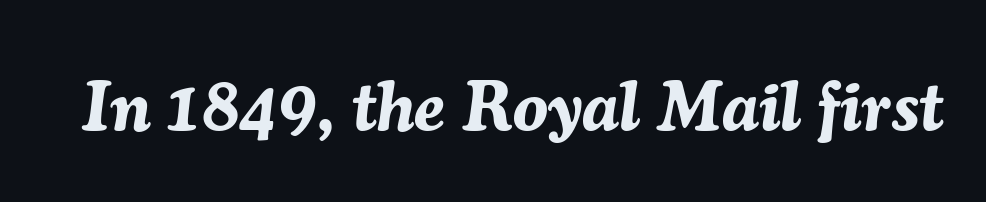
The image shows 70 px bold type, italic (leaning right); set normal letter spacing, not underlined; medium stroke contrast and a medium x-height.
